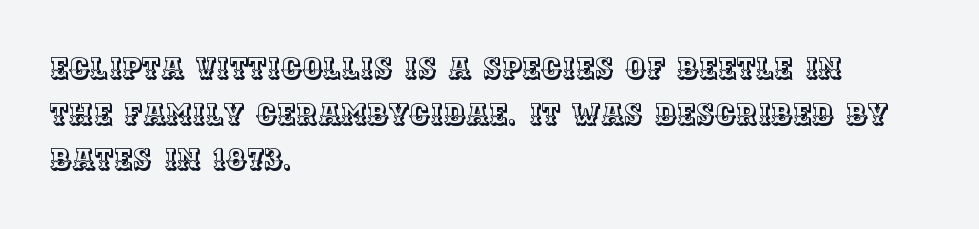
{"italic": "no", "width": "normal", "x_height": "large", "monospaced": "no", "underline": "no", "align": "left", "line_spacing": "normal", "line_spacing_ratio": 1.57, "letter_spacing": "normal", "letter_spacing_em": 0.0, "glyph_px": 29}
